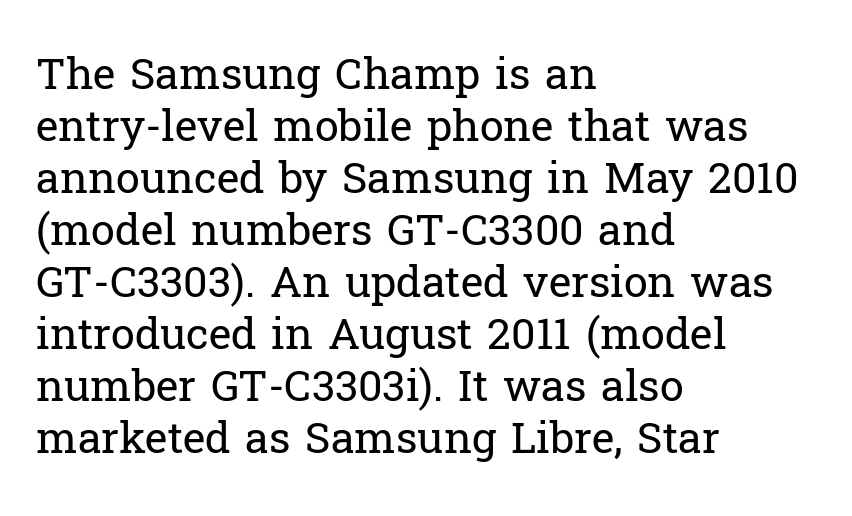
What stands out about the letter spacing? Nothing — it is the standard amount. Underline: absent. This rendering employs a face with finishing strokes, i.e., a serif. Does the copy run flush right? No — it runs flush left.
